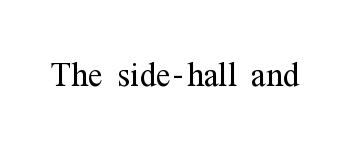
{"serif": "yes", "italic": "no", "bold": "no", "weight": "light", "width": "condensed", "stroke_contrast": "medium", "x_height": "medium", "monospaced": "no", "underline": "no", "letter_spacing": "normal", "letter_spacing_em": 0.0, "glyph_px": 44}
